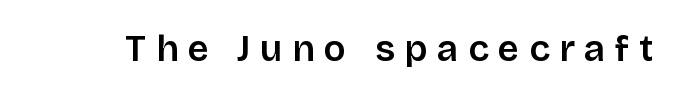
The image shows 37 px sans-serif type, upright; set unusually wide letter spacing (+0.26 em), not underlined; low stroke contrast and a large x-height.
